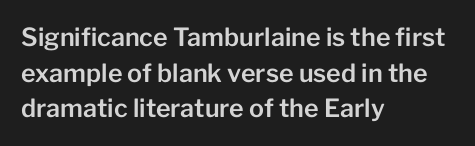
Glyph-to-glyph distance matches everyday printed text. The baseline area is clear. These lines are set flush left with a ragged right edge. Designer's note — italics off, roman on. The rendering uses a moderate line-height, typical for paragraphs.
